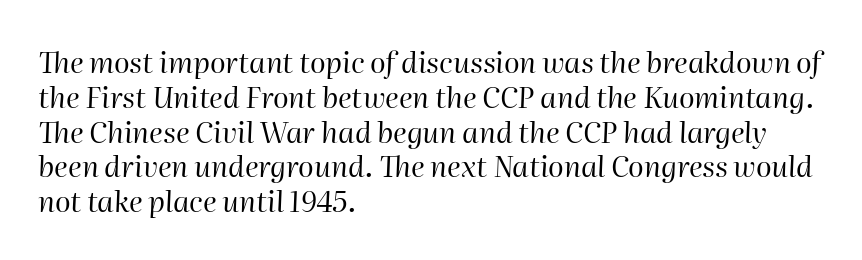
{"italic": "yes", "lean": "right", "slant_degrees": 2, "bold": "no", "weight": "regular", "width": "normal", "stroke_contrast": "high", "x_height": "medium", "monospaced": "no", "underline": "no", "align": "left", "line_spacing_ratio": 1.2, "letter_spacing": "normal", "letter_spacing_em": 0.0, "glyph_px": 29}
